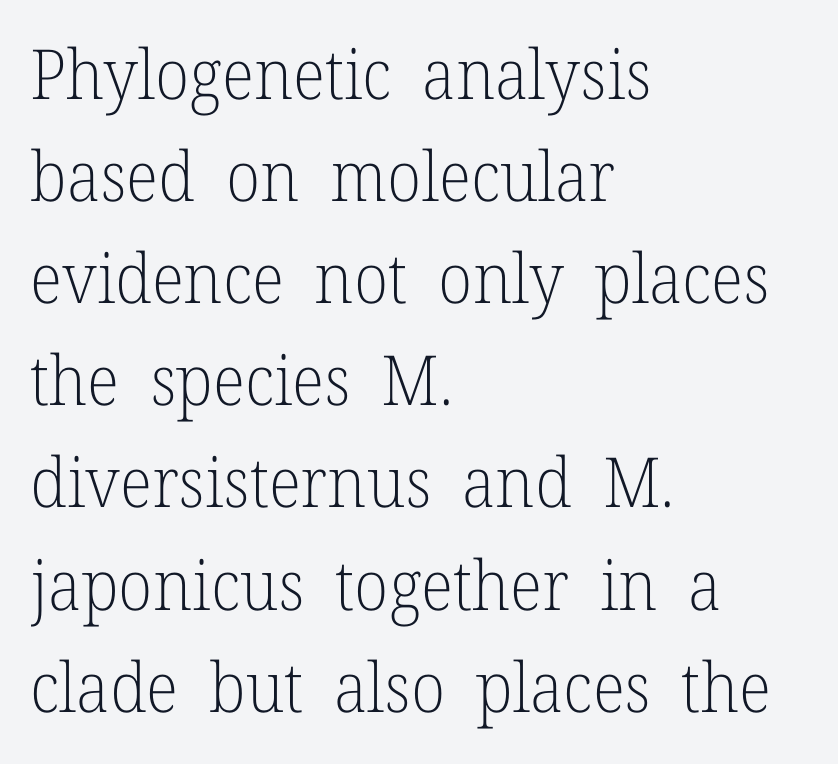
The rendering uses natural spacing where letterforms have individual widths. The type sits square on the baseline with zero lean. Short and long lines alike share a common starting point at left. A bare baseline throughout the passage. Spacing between characters is what you'd get straight out of the box. The rendering shows small feet on the letterforms — a serif design.
